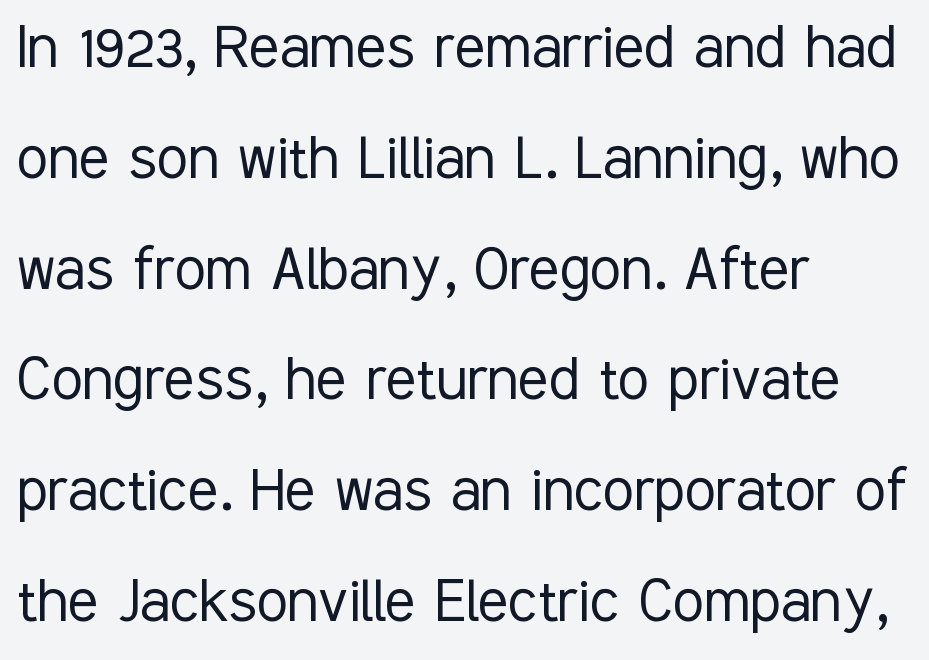
{"serif": "no", "italic": "no", "bold": "no", "weight": "light", "width": "condensed", "stroke_contrast": "low", "x_height": "medium", "monospaced": "no", "underline": "no", "align": "left", "line_spacing": "normal", "line_spacing_ratio": 1.56, "letter_spacing": "normal", "letter_spacing_em": 0.0, "glyph_px": 71}
